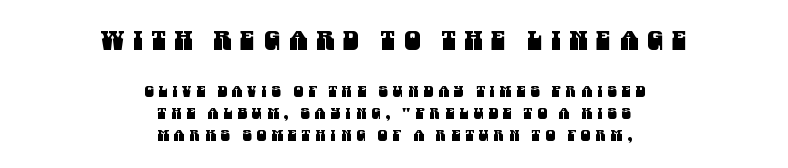
Q: Is the text underlined? A: No.
Q: How is the paragraph aligned? A: Centered.
Q: Is the spacing between letters normal or unusually wide? A: Unusually wide.
Q: Is the spacing between lines tight, normal or loose? A: Normal.
Q: Which block of text is set in a larger size, the first (top) or the second (bottom)? A: The first (top) one.
